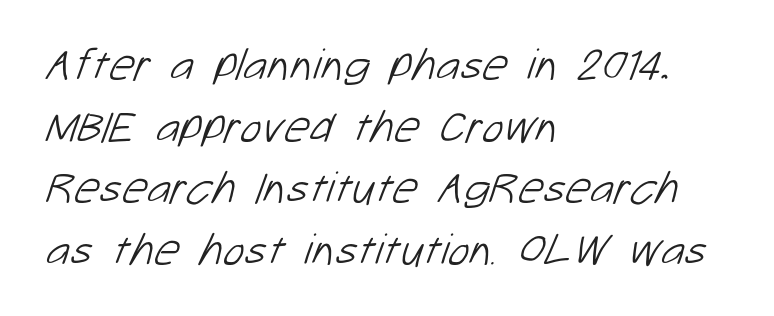
The image shows 45 px light sans-serif type; set left-aligned, normal line spacing (1.37x), normal letter spacing, not underlined; low stroke contrast and a medium x-height.
